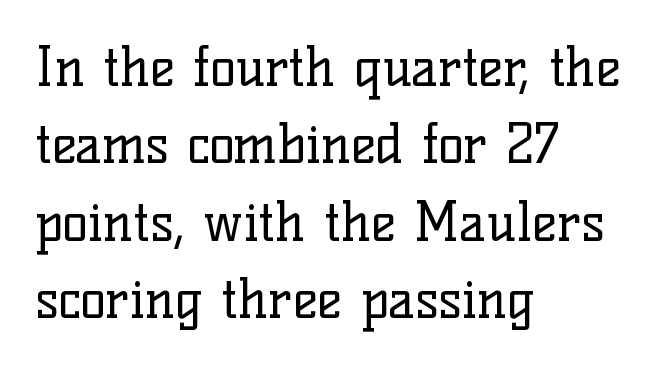
{"serif": "yes", "italic": "no", "bold": "no", "weight": "regular", "width": "normal", "stroke_contrast": "low", "x_height": "medium", "monospaced": "no", "underline": "no", "align": "left", "line_spacing": "normal", "line_spacing_ratio": 1.46, "letter_spacing": "normal", "letter_spacing_em": 0.0, "glyph_px": 53}
